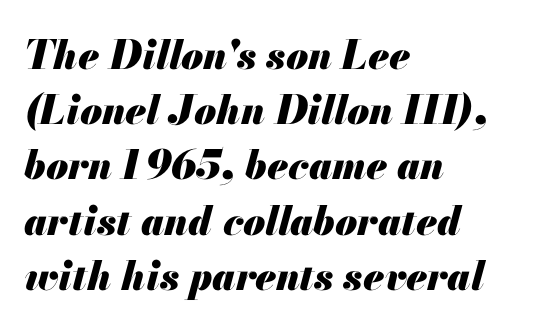
Q: Is the text bold? A: Yes.
Q: Is the text italic (slanted)? A: Yes, it leans right by about 13 degrees.
Q: Is the text underlined? A: No.
Q: How is the paragraph aligned? A: Left-aligned.
Q: Is the spacing between letters normal or unusually wide? A: Normal.
Q: Is the spacing between lines tight, normal or loose? A: Normal.
Q: Width (condensed, normal, or wide)? A: Normal.
Q: Stroke contrast? A: Medium.
Q: x-height? A: Small.
Q: Monospaced? A: No.
